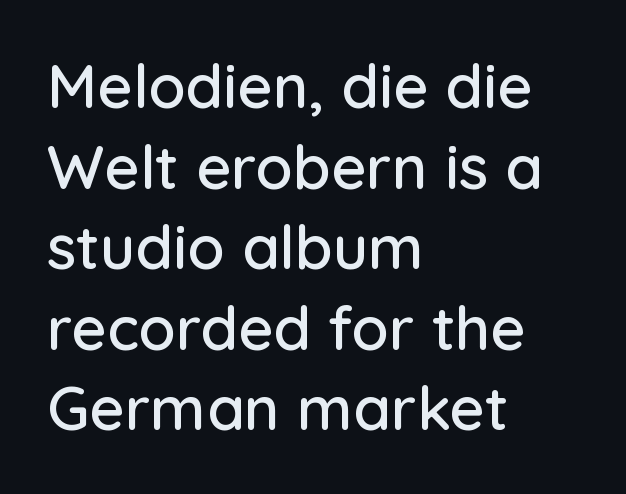
{"serif": "no", "italic": "no", "width": "normal", "stroke_contrast": "low", "x_height": "medium", "monospaced": "no", "underline": "no", "align": "left", "line_spacing": "normal", "line_spacing_ratio": 1.32, "letter_spacing": "normal", "letter_spacing_em": 0.0, "glyph_px": 61}
